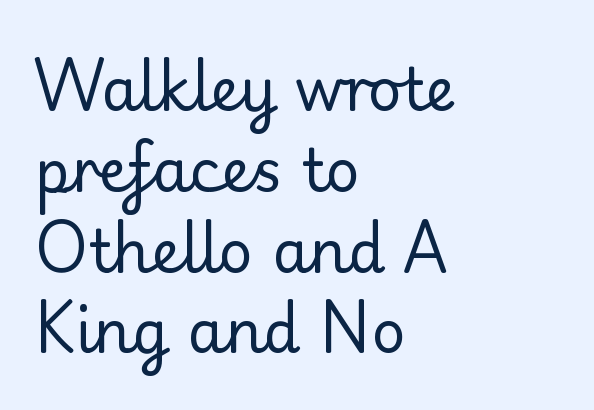
The image shows 59 px regular-weight serif type, upright; set left-aligned, normal line spacing (1.37x), normal letter spacing, not underlined; low stroke contrast and a small x-height.
